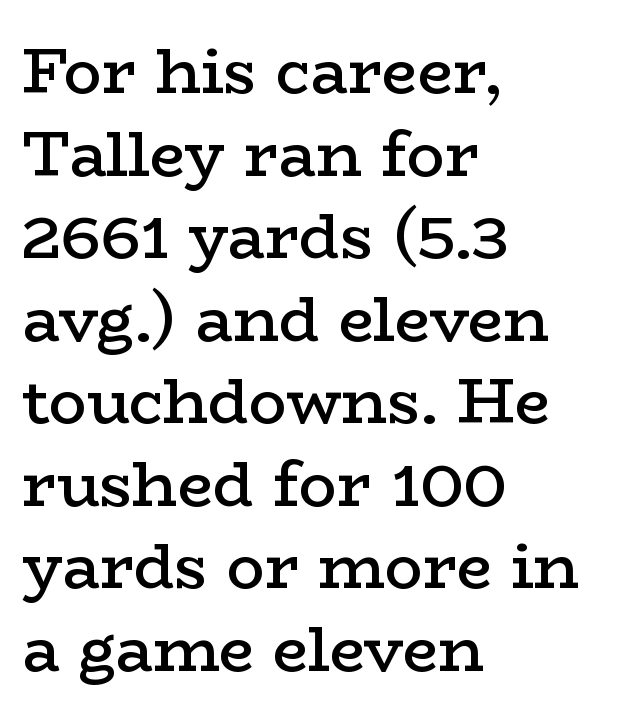
The image shows 63 px semibold, wide serif type, upright; set left-aligned, normal line spacing (1.31x), normal letter spacing, not underlined; low stroke contrast and a medium x-height.
